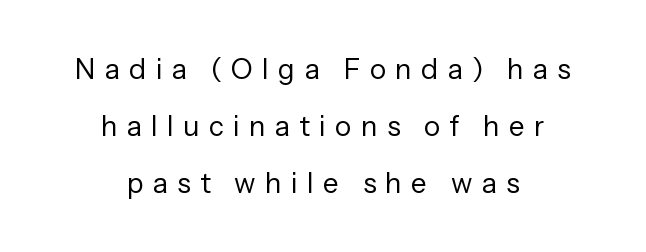
Q: Is the text bold? A: No.
Q: Is the text italic (slanted)? A: No, it is upright.
Q: Is the typeface a serif or a sans-serif typeface? A: Sans-serif.
Q: Is the text underlined? A: No.
Q: How is the paragraph aligned? A: Centered.
Q: Is the spacing between letters normal or unusually wide? A: Unusually wide.
Q: Is the spacing between lines tight, normal or loose? A: Loose.
Q: Width (condensed, normal, or wide)? A: Normal.
Q: Stroke contrast? A: Low.
Q: x-height? A: Medium.
Q: Monospaced? A: No.
